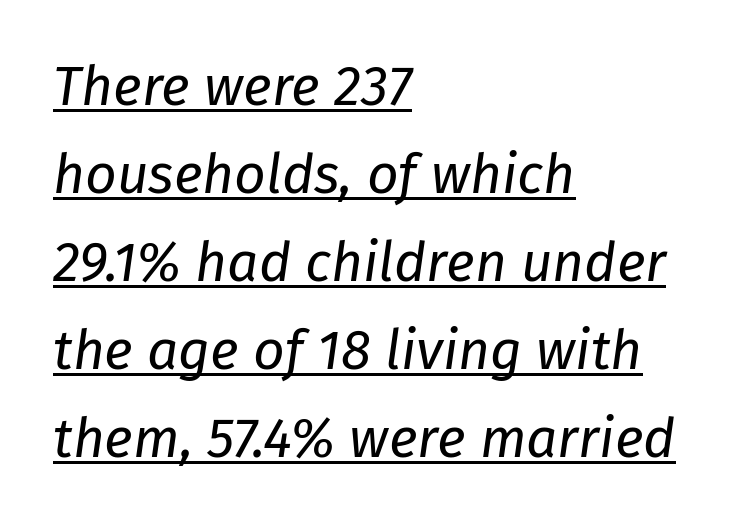
No heavy texture on the line: the type isn't bold. Each letter keeps its own natural width here, so spacing adapts to shape. You could call the tracking neutral — neither tight nor loose. Line spacing here is normal.
